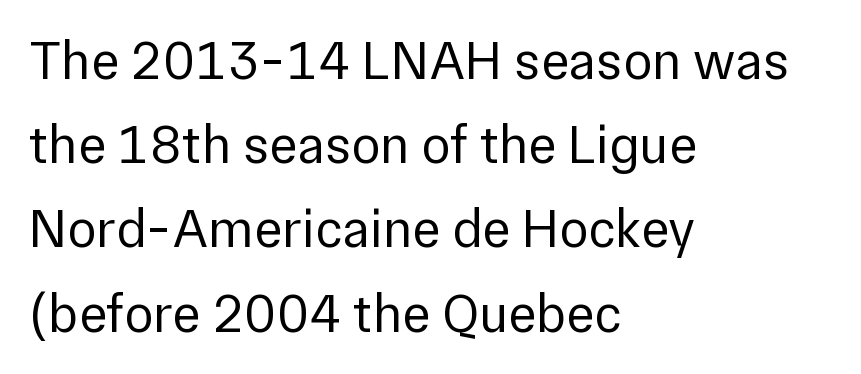
Q: Is the text bold? A: No.
Q: Is the text italic (slanted)? A: No, it is upright.
Q: Is the typeface a serif or a sans-serif typeface? A: Sans-serif.
Q: Is the text underlined? A: No.
Q: How is the paragraph aligned? A: Left-aligned.
Q: Is the spacing between letters normal or unusually wide? A: Normal.
Q: Is the spacing between lines tight, normal or loose? A: Normal.
Q: Width (condensed, normal, or wide)? A: Normal.
Q: Stroke contrast? A: Low.
Q: x-height? A: Medium.
Q: Monospaced? A: No.
